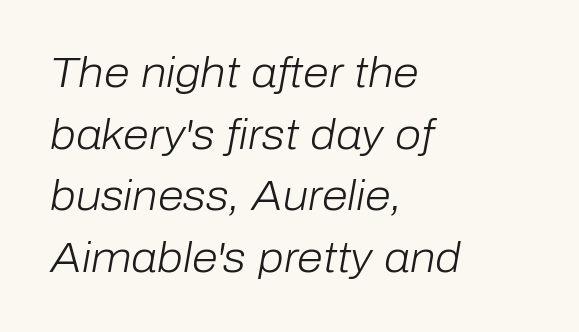
Q: Is the text bold? A: No.
Q: Is the text italic (slanted)? A: Yes, it leans right by about 10 degrees.
Q: Is the text underlined? A: No.
Q: How is the paragraph aligned? A: Left-aligned.
Q: Is the spacing between letters normal or unusually wide? A: Normal.
Q: Is the spacing between lines tight, normal or loose? A: Normal.
Q: Width (condensed, normal, or wide)? A: Normal.
Q: Stroke contrast? A: Low.
Q: x-height? A: Medium.
Q: Monospaced? A: No.
